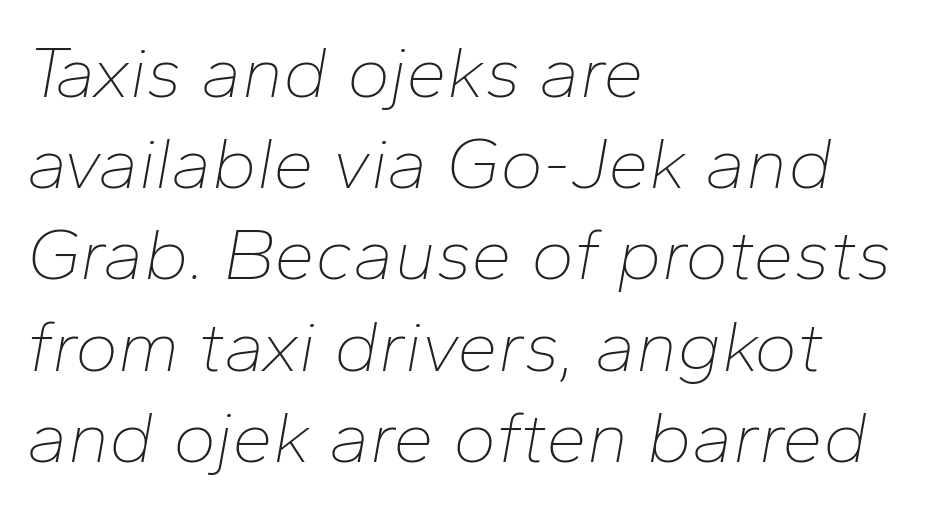
{"italic": "yes", "lean": "right", "slant_degrees": 10, "bold": "no", "weight": "thin", "width": "normal", "stroke_contrast": "low", "x_height": "medium", "monospaced": "no", "underline": "no", "align": "left", "line_spacing": "normal", "line_spacing_ratio": 1.25, "letter_spacing": "normal", "letter_spacing_em": 0.0, "glyph_px": 73}
